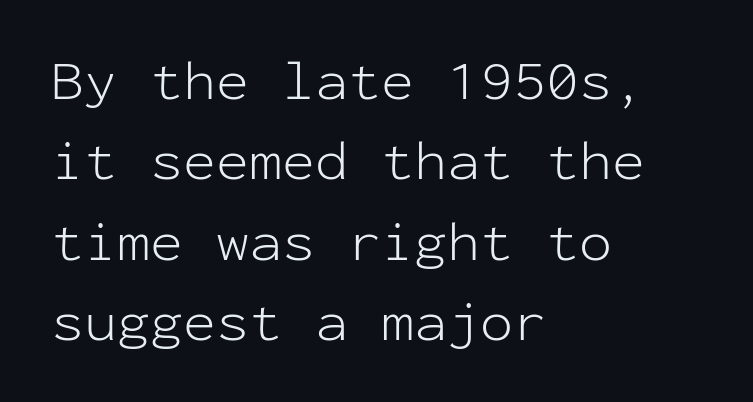
{"serif": "no", "italic": "no", "bold": "no", "weight": "light", "width": "normal", "stroke_contrast": "low", "x_height": "medium", "monospaced": "yes", "underline": "no", "align": "left", "line_spacing": "normal", "line_spacing_ratio": 1.46, "letter_spacing": "normal", "letter_spacing_em": 0.0, "glyph_px": 55}
